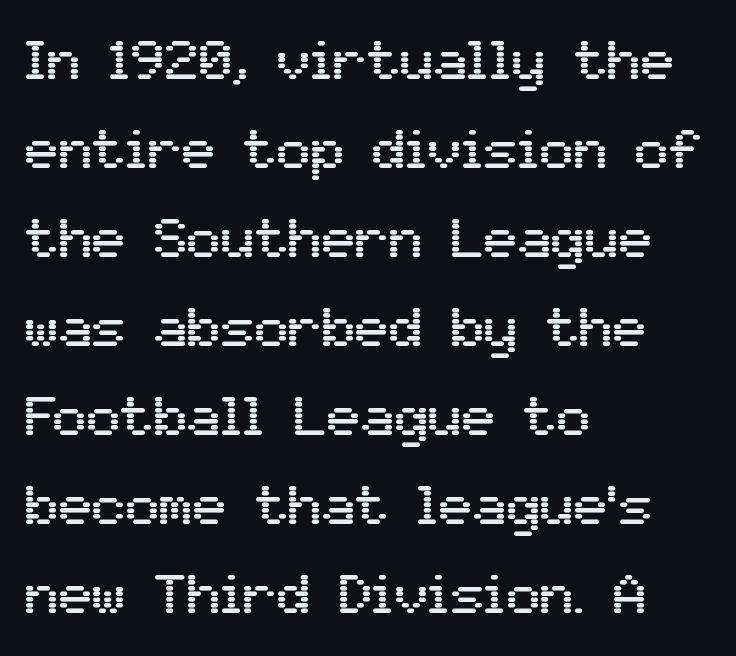
{"serif": "no", "italic": "no", "width": "normal", "stroke_contrast": "medium", "x_height": "medium", "monospaced": "no", "underline": "no", "align": "left", "line_spacing": "normal", "line_spacing_ratio": 1.59, "letter_spacing": "normal", "letter_spacing_em": 0.0, "glyph_px": 56}
